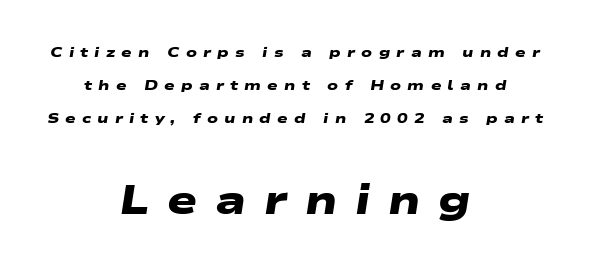
The image shows 40 px heavy, wide sans-serif type; set centered, loose line spacing (2.36x), unusually wide letter spacing (+0.44 em), not underlined; the second (bottom) block is 2.86x larger; low stroke contrast and a medium x-height.
